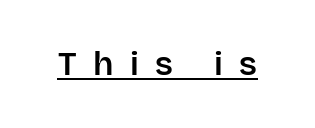
Q: Is the text italic (slanted)? A: No, it is upright.
Q: Is the typeface a serif or a sans-serif typeface? A: Sans-serif.
Q: Is the text underlined? A: Yes.
Q: Is the spacing between letters normal or unusually wide? A: Unusually wide.
Q: Width (condensed, normal, or wide)? A: Normal.
Q: Stroke contrast? A: Low.
Q: x-height? A: Large.
Q: Monospaced? A: No.
